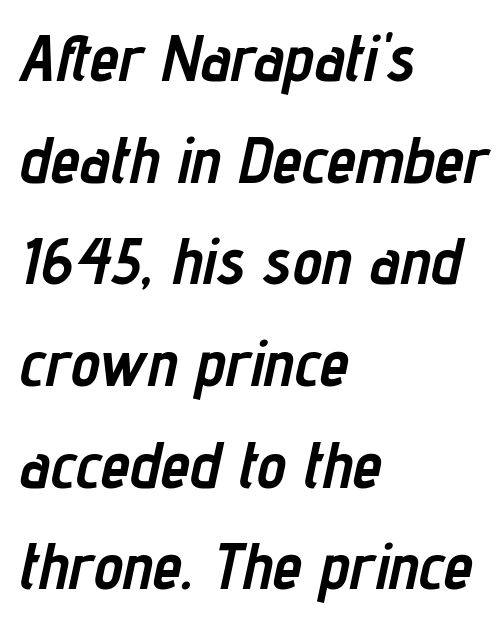
Q: Is the text bold? A: Yes.
Q: Is the text italic (slanted)? A: Yes, it leans right by about 12 degrees.
Q: Is the text underlined? A: No.
Q: How is the paragraph aligned? A: Left-aligned.
Q: Is the spacing between letters normal or unusually wide? A: Normal.
Q: Is the spacing between lines tight, normal or loose? A: Normal.
Q: Width (condensed, normal, or wide)? A: Condensed.
Q: Stroke contrast? A: Low.
Q: x-height? A: Medium.
Q: Monospaced? A: No.
